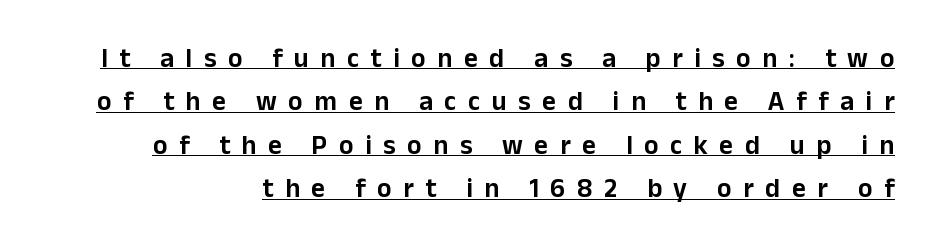
The image shows 27 px text type, upright; set normal line spacing (1.61x), unusually wide letter spacing (+0.43 em), underlined.
